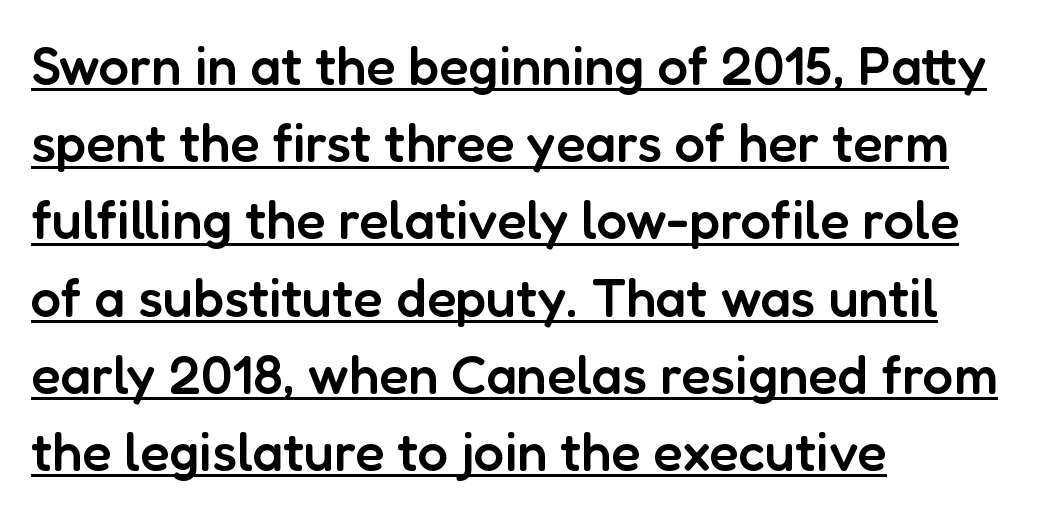
Q: Is the text bold? A: Semi-bold.
Q: Is the text italic (slanted)? A: No, it is upright.
Q: Is the typeface a serif or a sans-serif typeface? A: Sans-serif.
Q: Is the text underlined? A: Yes.
Q: How is the paragraph aligned? A: Left-aligned.
Q: Is the spacing between letters normal or unusually wide? A: Normal.
Q: Is the spacing between lines tight, normal or loose? A: Normal.
Q: Width (condensed, normal, or wide)? A: Normal.
Q: Stroke contrast? A: Low.
Q: x-height? A: Medium.
Q: Monospaced? A: No.
